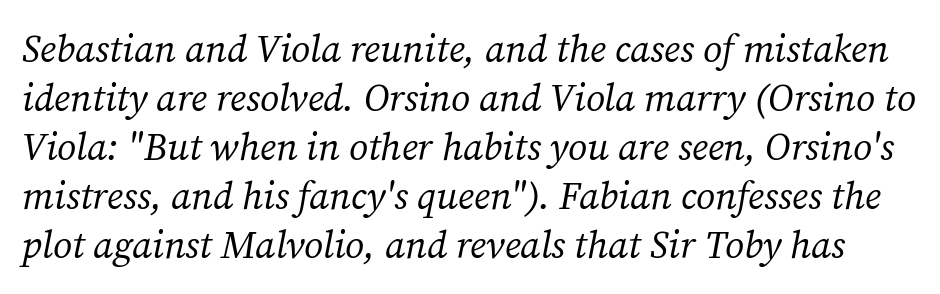
Q: Is the text bold? A: No.
Q: Is the text italic (slanted)? A: Yes, it leans right by about 12 degrees.
Q: Is the typeface a serif or a sans-serif typeface? A: Serif.
Q: Is the text underlined? A: No.
Q: Is the spacing between letters normal or unusually wide? A: Normal.
Q: Is the spacing between lines tight, normal or loose? A: Normal.
Q: Width (condensed, normal, or wide)? A: Normal.
Q: Stroke contrast? A: Medium.
Q: x-height? A: Medium.
Q: Monospaced? A: No.
